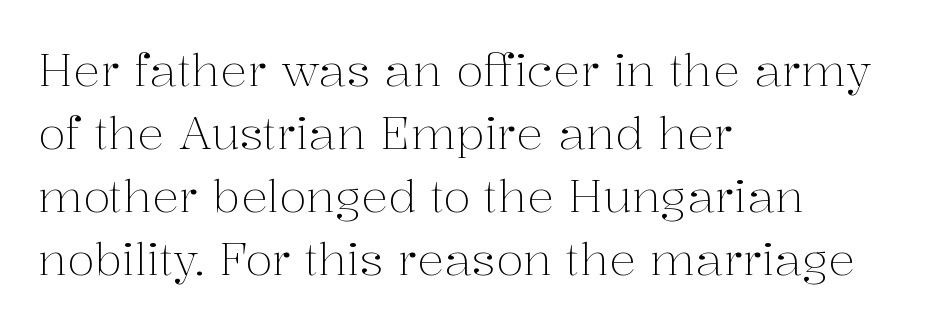
{"serif": "yes", "italic": "no", "bold": "no", "weight": "light", "width": "normal", "stroke_contrast": "medium", "x_height": "medium", "monospaced": "no", "underline": "no", "align": "left", "line_spacing": "normal", "line_spacing_ratio": 1.4, "letter_spacing": "normal", "letter_spacing_em": 0.0, "glyph_px": 45}
